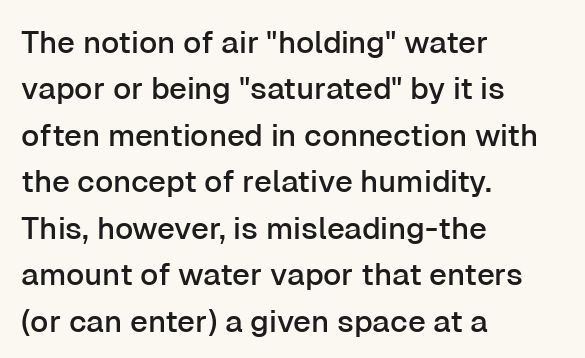
Q: Is the text italic (slanted)? A: No, it is upright.
Q: Is the typeface a serif or a sans-serif typeface? A: Sans-serif.
Q: Is the text underlined? A: No.
Q: How is the paragraph aligned? A: Left-aligned.
Q: Is the spacing between letters normal or unusually wide? A: Normal.
Q: Is the spacing between lines tight, normal or loose? A: Normal.
Q: Width (condensed, normal, or wide)? A: Normal.
Q: Stroke contrast? A: Low.
Q: x-height? A: Medium.
Q: Monospaced? A: No.
